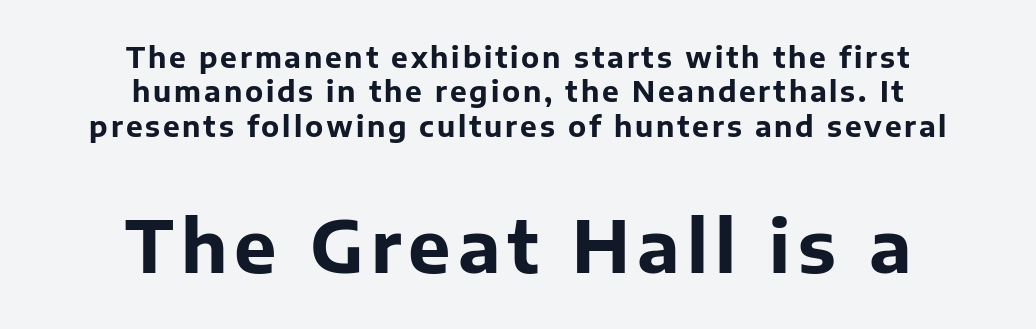
Look at the bottom of the vertical strokes: they stop flat, with no serifs. The emphasis by scale lands on block number two, below. Unlike italic type, these characters show no tilt at all. Compared with a flush-left layout, this one balances lines on the center instead. Check under the words: just untouched page. Character widths vary here, with narrow letters taking less room than wide ones.
